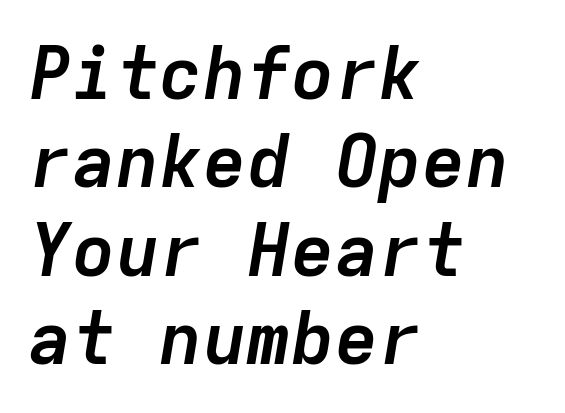
The image shows 73 px semibold type, italic (leaning right), monospaced; set left-aligned, line spacing 1.21x, normal letter spacing, not underlined; low stroke contrast and a medium x-height.
